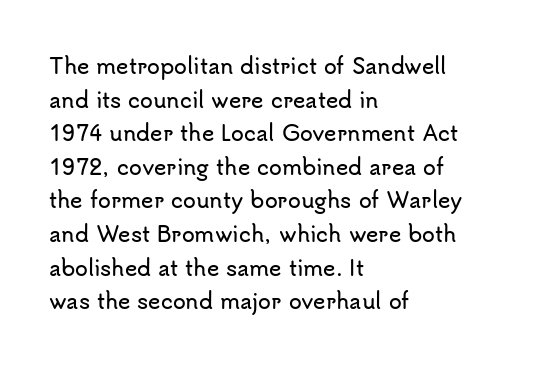
{"italic": "no", "underline": "no", "align": "left", "line_spacing": "normal", "line_spacing_ratio": 1.6, "letter_spacing": "normal", "letter_spacing_em": 0.0, "glyph_px": 21}
